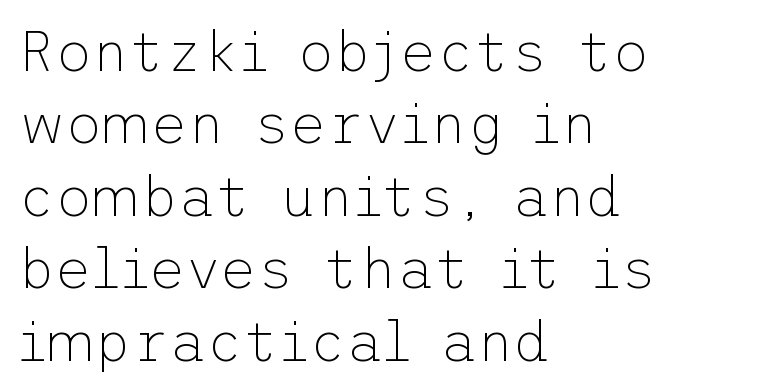
One-word summary of the alignment: left. Is the type heavy? It reads as light-to-regular instead. Stroke terminals: plain, sans-serif. This block has exactly the height ordinary leading produces. No extra tracking has been applied to these lines.
